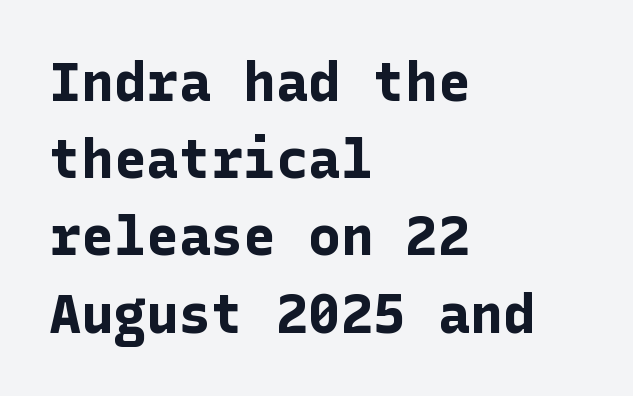
Q: Is the text bold? A: Yes.
Q: Is the text italic (slanted)? A: No, it is upright.
Q: Is the typeface a serif or a sans-serif typeface? A: Sans-serif.
Q: Is the text underlined? A: No.
Q: How is the paragraph aligned? A: Left-aligned.
Q: Is the spacing between letters normal or unusually wide? A: Normal.
Q: Is the spacing between lines tight, normal or loose? A: Normal.
Q: Width (condensed, normal, or wide)? A: Normal.
Q: Stroke contrast? A: Low.
Q: x-height? A: Medium.
